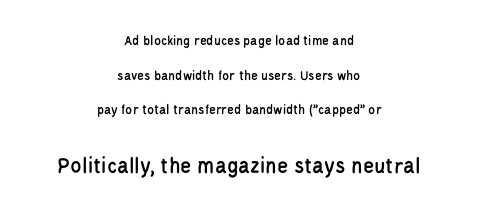
{"italic": "no", "underline": "no", "align": "center", "line_spacing": "loose", "line_spacing_ratio": 2.47, "letter_spacing": "normal", "letter_spacing_em": 0.0, "larger_block": "second", "size_ratio": 1.64, "glyph_px": 23}
